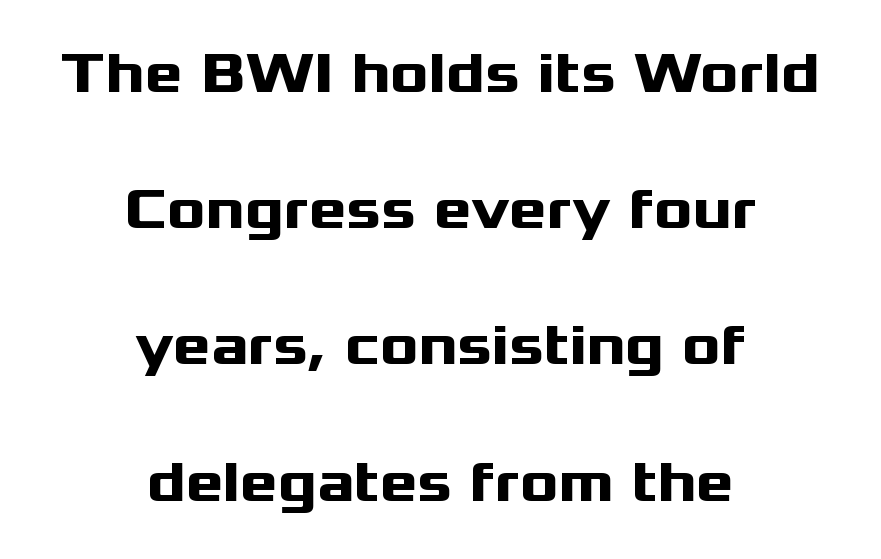
The image shows 57 px heavy, wide sans-serif type, upright; set centered, loose line spacing (2.39x), normal letter spacing, not underlined; medium stroke contrast and a medium x-height.
